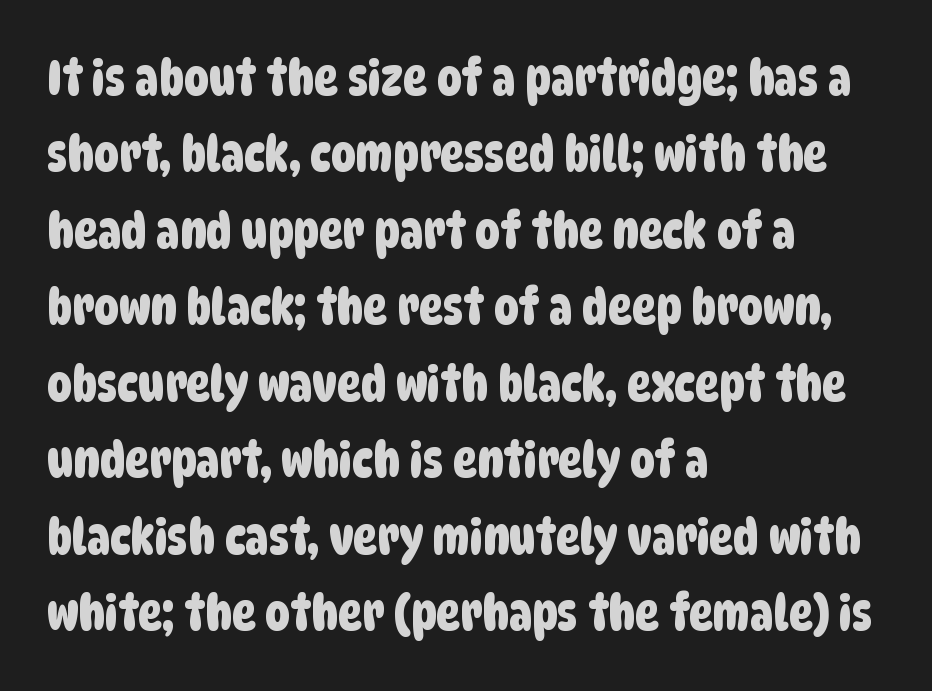
{"serif": "no", "width": "condensed", "stroke_contrast": "low", "x_height": "large", "monospaced": "no", "underline": "no", "align": "left", "line_spacing": "normal", "line_spacing_ratio": 1.53, "letter_spacing": "normal", "letter_spacing_em": 0.0, "glyph_px": 50}
